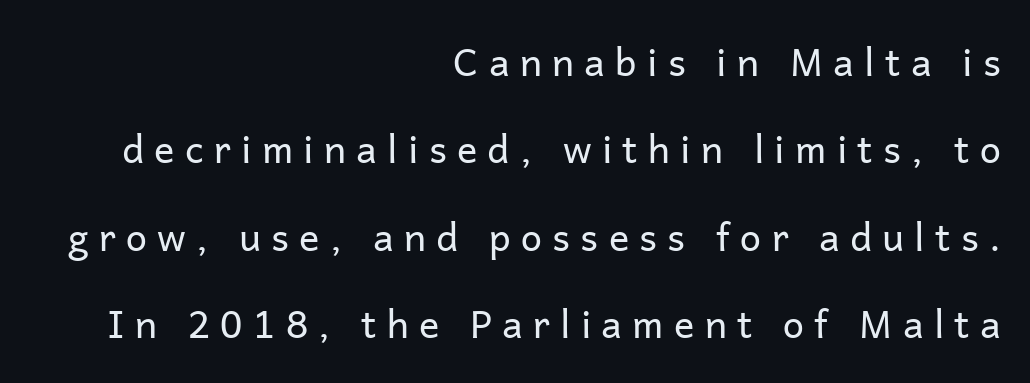
The image shows 38 px regular-weight sans-serif type, upright; set right-aligned, loose line spacing (2.3x), unusually wide letter spacing (+0.27 em), not underlined; low stroke contrast and a medium x-height.
